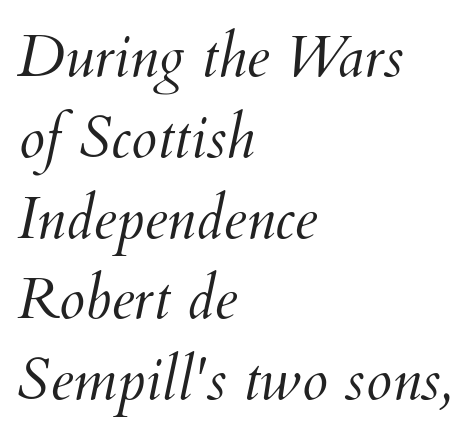
{"italic": "yes", "lean": "right", "slant_degrees": 12, "bold": "no", "weight": "light", "width": "normal", "stroke_contrast": "medium", "x_height": "small", "monospaced": "no", "underline": "no", "align": "left", "line_spacing": "normal", "line_spacing_ratio": 1.37, "letter_spacing": "normal", "letter_spacing_em": 0.0, "glyph_px": 59}
